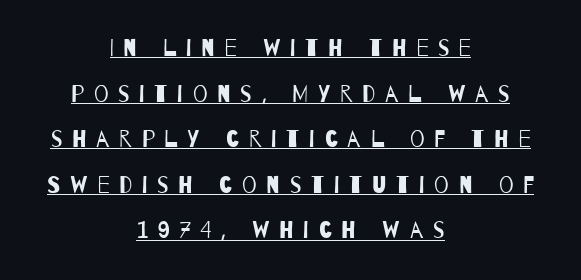
The image shows 23 px text type; set centered, loose line spacing (1.98x), unusually wide letter spacing (+0.42 em), underlined.
